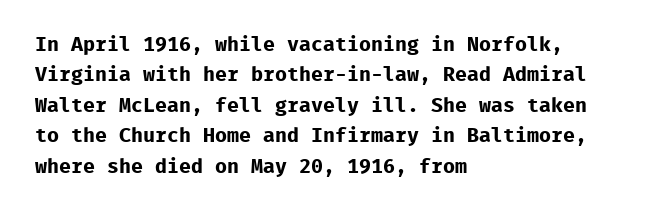
{"italic": "no", "bold": "yes", "underline": "no", "align": "left", "line_spacing": "normal", "line_spacing_ratio": 1.52, "letter_spacing": "normal", "letter_spacing_em": 0.0, "glyph_px": 20}
